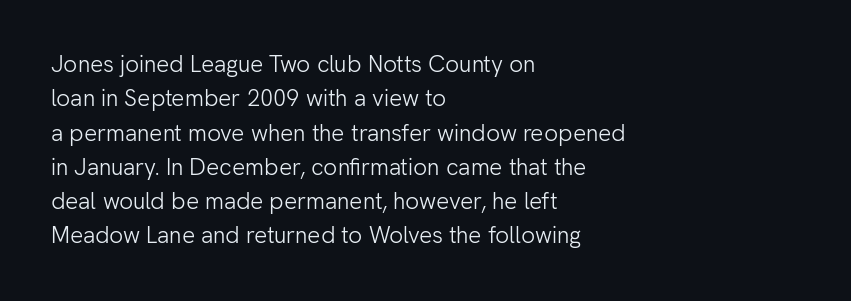
The vertical gap from one line to the next is medium. These lines were composed using upright roman letters. Horizontal alignment here is leftward, the default for most running prose. The gaps between neighbouring characters are ordinary and unremarkable. Weight: regular or lighter.
